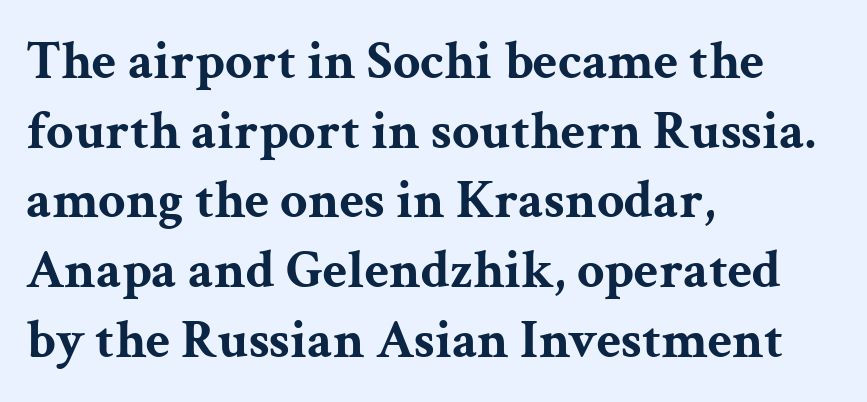
Q: Is the text bold? A: Yes.
Q: Is the text italic (slanted)? A: No, it is upright.
Q: Is the typeface a serif or a sans-serif typeface? A: Serif.
Q: Is the text underlined? A: No.
Q: How is the paragraph aligned? A: Left-aligned.
Q: Is the spacing between letters normal or unusually wide? A: Normal.
Q: Is the spacing between lines tight, normal or loose? A: Normal.
Q: Width (condensed, normal, or wide)? A: Wide.
Q: Stroke contrast? A: Medium.
Q: x-height? A: Medium.
Q: Monospaced? A: No.
